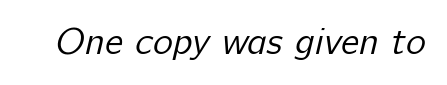
Q: Is the text bold? A: No.
Q: Is the typeface a serif or a sans-serif typeface? A: Sans-serif.
Q: Is the text underlined? A: No.
Q: Is the spacing between letters normal or unusually wide? A: Normal.
Q: Width (condensed, normal, or wide)? A: Normal.
Q: Stroke contrast? A: Low.
Q: x-height? A: Medium.
Q: Monospaced? A: No.
